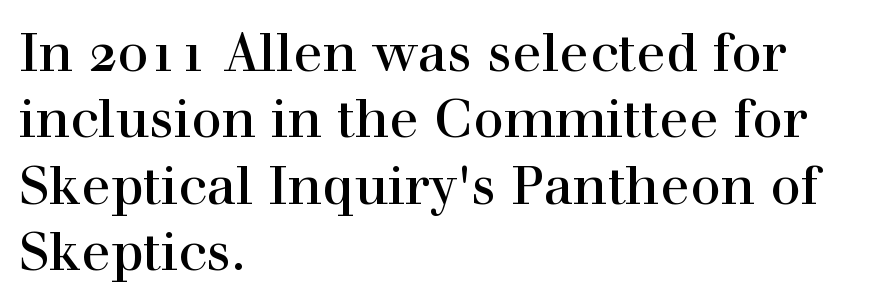
A typesetter would label this face a serif. Compared with typical body copy, the letter spacing here is the same. The letters stand upright; this is a roman face. Here the designer chose a conventional face with non-uniform glyph widths.
